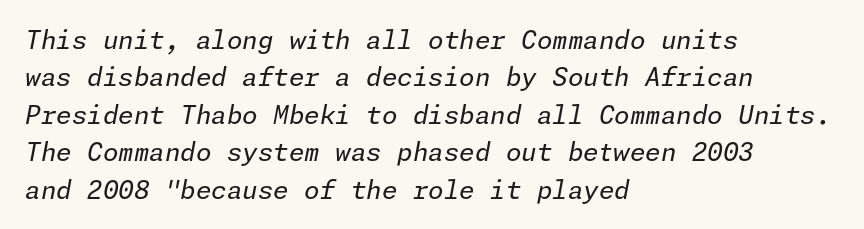
The image shows 25 px text type, italic (leaning right); set left-aligned, normal line spacing (1.5x), normal letter spacing, not underlined.
